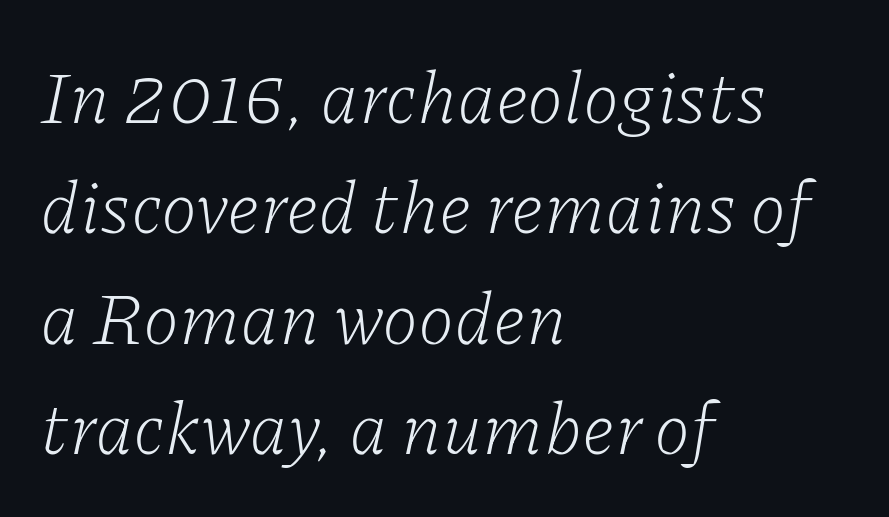
Q: Is the text bold? A: No.
Q: Is the text italic (slanted)? A: Yes, it leans right by about 11 degrees.
Q: Is the typeface a serif or a sans-serif typeface? A: Serif.
Q: Is the text underlined? A: No.
Q: How is the paragraph aligned? A: Left-aligned.
Q: Is the spacing between letters normal or unusually wide? A: Normal.
Q: Is the spacing between lines tight, normal or loose? A: Normal.
Q: Width (condensed, normal, or wide)? A: Normal.
Q: Stroke contrast? A: Low.
Q: x-height? A: Medium.
Q: Monospaced? A: No.
